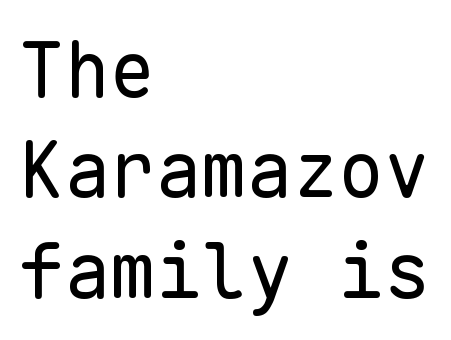
The image shows 76 px regular-weight sans-serif type, upright, monospaced; set left-aligned, normal line spacing (1.32x), normal letter spacing, not underlined; low stroke contrast and a medium x-height.
